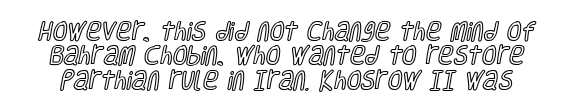
{"underline": "no", "line_spacing_ratio": 1.16, "letter_spacing": "normal", "letter_spacing_em": 0.0, "glyph_px": 21}
